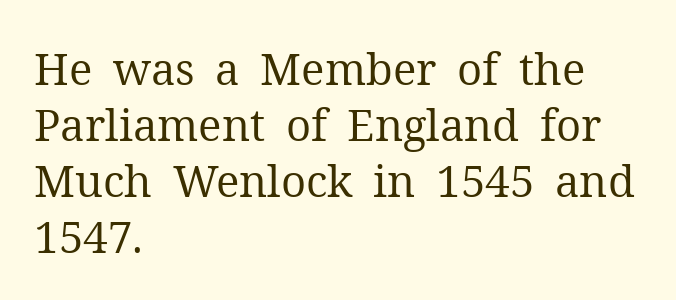
{"serif": "yes", "italic": "no", "bold": "no", "weight": "regular", "width": "normal", "stroke_contrast": "medium", "x_height": "medium", "monospaced": "no", "underline": "no", "align": "left", "line_spacing": "normal", "line_spacing_ratio": 1.27, "letter_spacing": "normal", "letter_spacing_em": 0.0, "glyph_px": 44}
